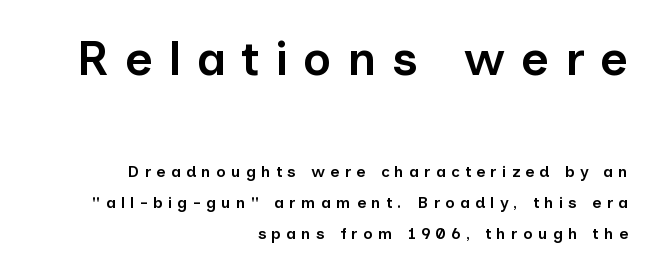
Unlike a traditional serif, this face leaves its strokes unadorned. Look at the glyph heights: the upper group is clearly the bigger setting. This is the regular roman posture of the typeface. This sample is right-justified, so line beginnings fall wherever the words allow. Note the varied advance widths — an 'i' is clearly narrower than an 'm'. Firm but not heavy-handed strokes: this text is semibold.
